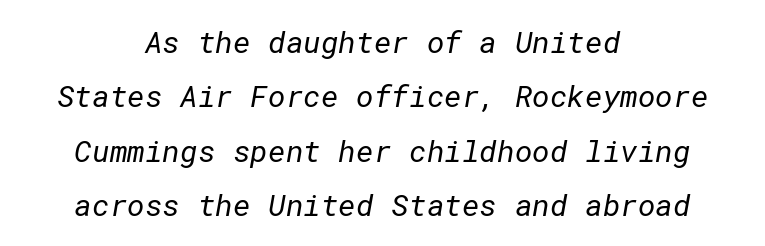
The letterforms sit shoulder to shoulder at normal distance. Weight: not bold — regular or lighter. One-word summary of the alignment: center. The space beneath each line is pristine and unruled. Look at the bottom of the vertical strokes: they stop flat, with no serifs.
